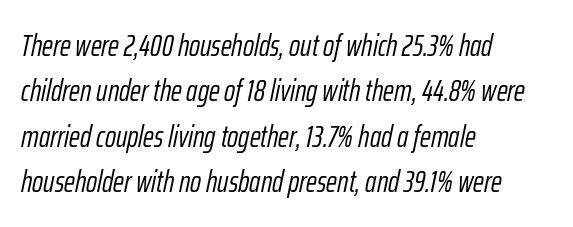
A typesetter would call this leading conventional body-copy spacing. What stands out about the letter spacing? Nothing — it is the standard amount. Decoration check: the copy has no underline. Vertical stems look standard width or narrower in stroke.
